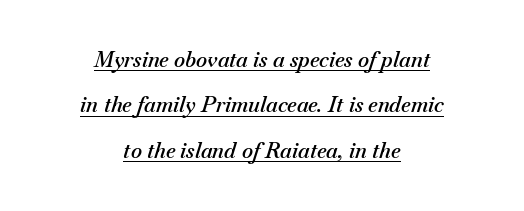
The text block is weighted toward neither margin, spreading evenly from the middle. The face used here is a semibold: visibly heavier than regular, lighter than bold. If you drew a line through each stem, it would be angled. Does the leading feel generous? Absolutely, it's lavish. The passage shown has conventional tracking throughout. Has an underline been added? It has.
